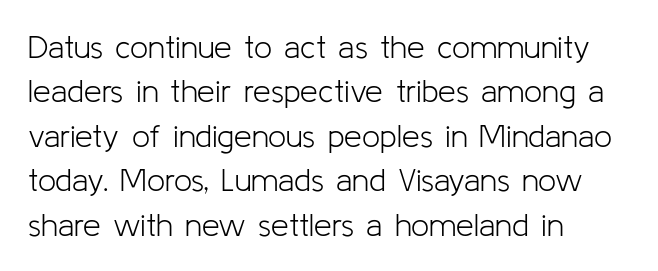
Q: Is the text bold? A: No.
Q: Is the text italic (slanted)? A: No, it is upright.
Q: Is the typeface a serif or a sans-serif typeface? A: Sans-serif.
Q: Is the text underlined? A: No.
Q: How is the paragraph aligned? A: Left-aligned.
Q: Is the spacing between letters normal or unusually wide? A: Normal.
Q: Is the spacing between lines tight, normal or loose? A: Normal.
Q: Width (condensed, normal, or wide)? A: Normal.
Q: Stroke contrast? A: Low.
Q: x-height? A: Medium.
Q: Monospaced? A: No.
